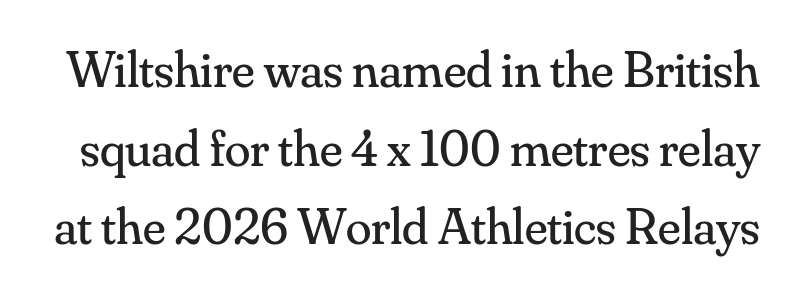
The image shows 52 px regular-weight serif type, upright; set normal line spacing (1.51x), normal letter spacing, not underlined; medium stroke contrast and a small x-height.
